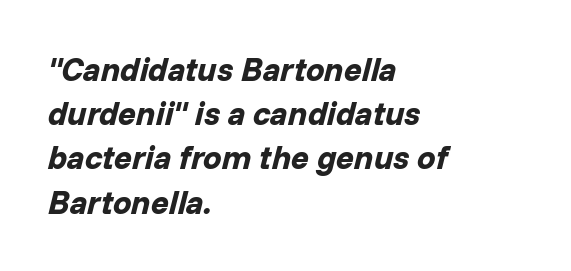
The image shows 33 px bold type, italic (leaning right); set left-aligned, normal line spacing (1.34x), normal letter spacing, not underlined; low stroke contrast and a medium x-height.
